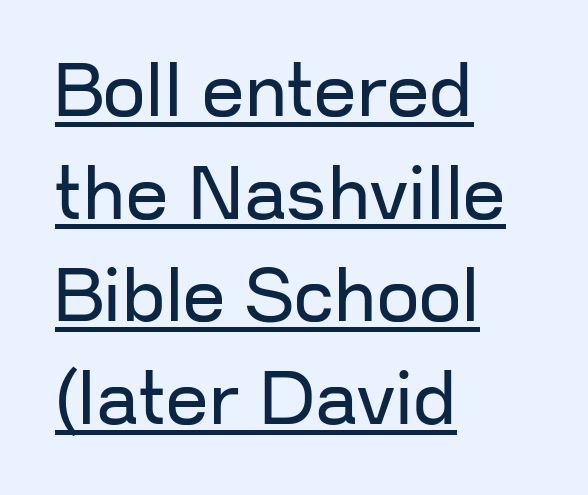
{"serif": "no", "italic": "no", "bold": "no", "weight": "regular", "width": "normal", "stroke_contrast": "low", "x_height": "medium", "monospaced": "no", "underline": "yes", "align": "left", "line_spacing": "normal", "line_spacing_ratio": 1.37, "letter_spacing": "normal", "letter_spacing_em": 0.0, "glyph_px": 75}
